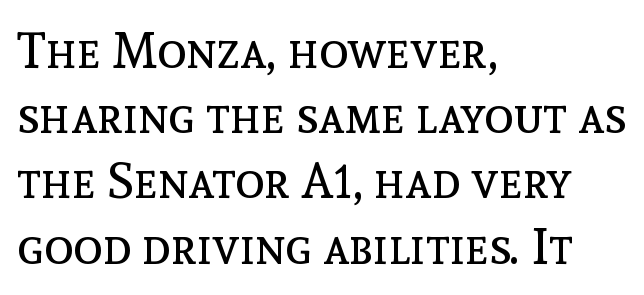
Q: Is the text bold? A: No.
Q: Is the text italic (slanted)? A: No, it is upright.
Q: Is the text underlined? A: No.
Q: How is the paragraph aligned? A: Left-aligned.
Q: Is the spacing between letters normal or unusually wide? A: Normal.
Q: Is the spacing between lines tight, normal or loose? A: Normal.
Q: Width (condensed, normal, or wide)? A: Normal.
Q: x-height? A: Medium.
Q: Monospaced? A: No.
